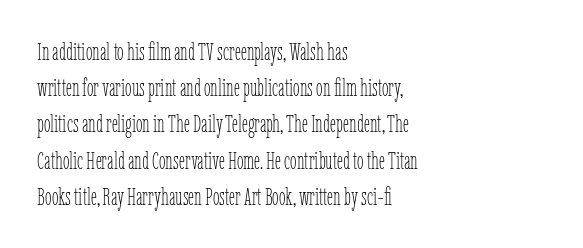
The image shows 24 px text type, upright; set left-aligned, normal line spacing (1.51x), normal letter spacing, not underlined.
